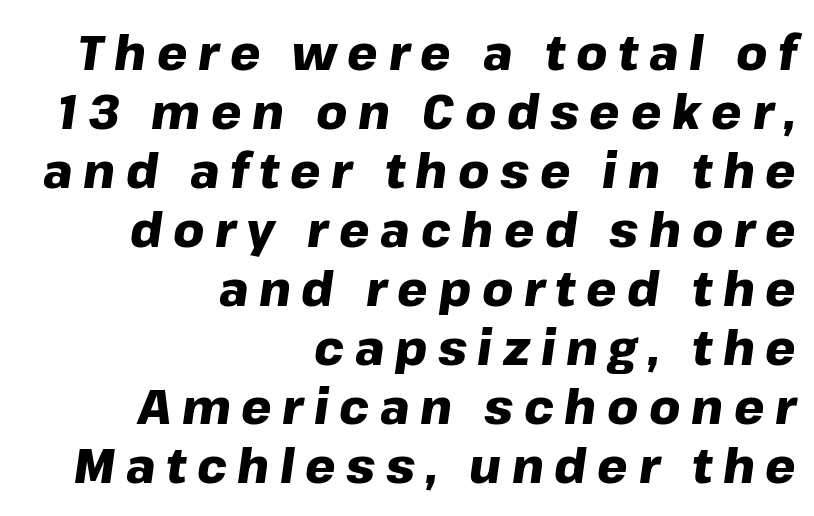
The image shows 48 px heavy type, italic (leaning right); set right-aligned, line spacing 1.23x, unusually wide letter spacing (+0.22 em), not underlined; low stroke contrast and a medium x-height.
